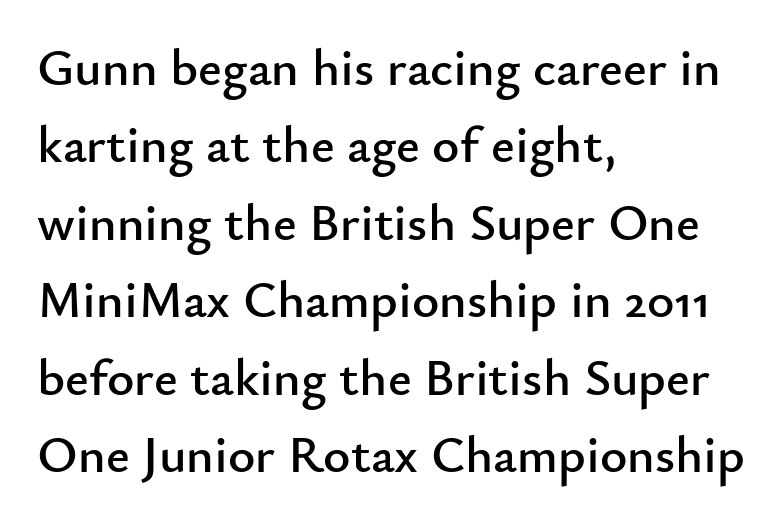
The line-height multiplier appears to be the usual default. Between one letter and the next there's only the usual sliver of space. A typesetter would call this proportional, since set widths differ per character. Ordinary non-slanted type is in use. Look at the bottom of the vertical strokes: they stop flat, with no serifs. The compositor pushed each line to the left boundary.
